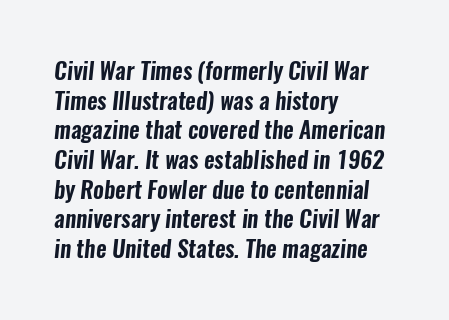
Q: Is the text underlined? A: No.
Q: How is the paragraph aligned? A: Left-aligned.
Q: Is the spacing between letters normal or unusually wide? A: Normal.
Q: Is the spacing between lines tight, normal or loose? A: Normal.
